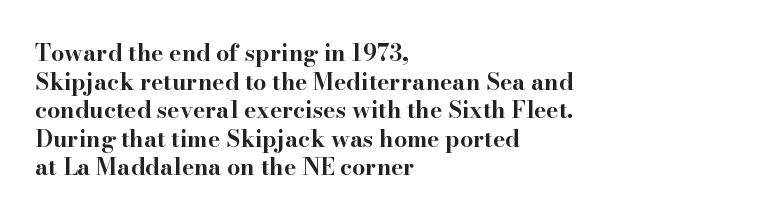
Q: Is the text bold? A: Yes.
Q: Is the text italic (slanted)? A: No, it is upright.
Q: Is the text underlined? A: No.
Q: How is the paragraph aligned? A: Left-aligned.
Q: Is the spacing between letters normal or unusually wide? A: Normal.
